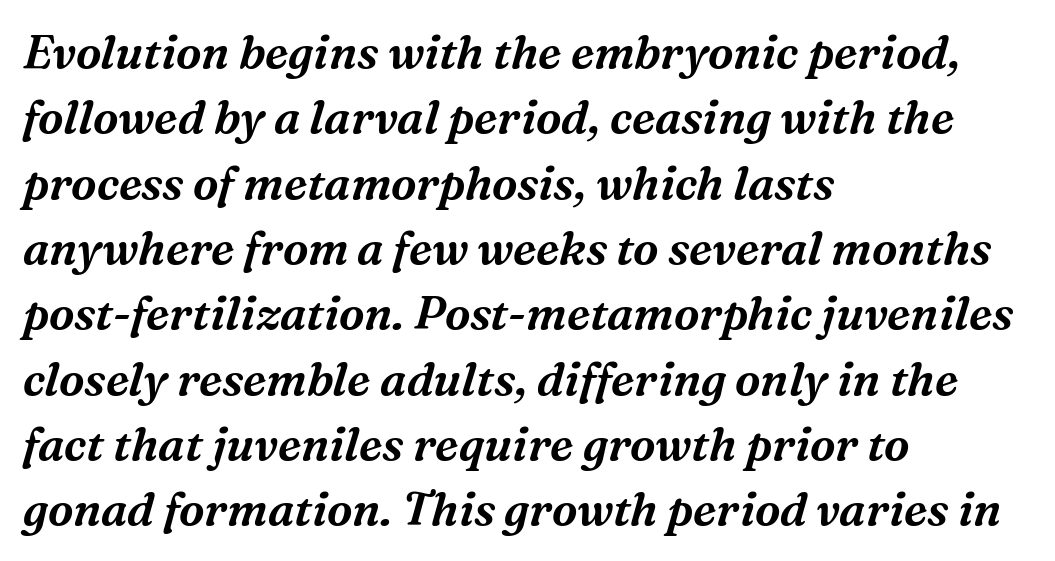
The image shows 46 px serif type, italic (leaning right); set left-aligned, normal line spacing (1.42x), normal letter spacing, not underlined; medium stroke contrast and a medium x-height.
